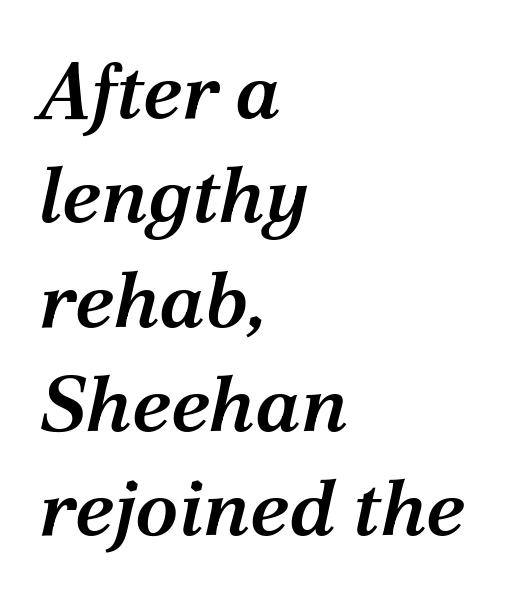
Italic: yes, the glyphs are oblique. Normally led — the rows are evenly, conventionally spaced. Is the block centered? No — it sits flush against the left margin. Nobody touched the tracking dial on this one. Beneath every word, the page is bare. Character widths vary here, with narrow letters taking less room than wide ones.
